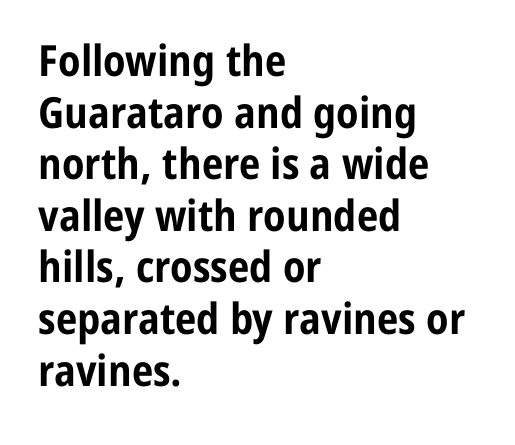
{"serif": "no", "italic": "no", "bold": "yes", "weight": "bold", "width": "condensed", "stroke_contrast": "low", "x_height": "medium", "monospaced": "no", "underline": "no", "align": "left", "line_spacing_ratio": 1.2, "letter_spacing": "normal", "letter_spacing_em": 0.0, "glyph_px": 43}
